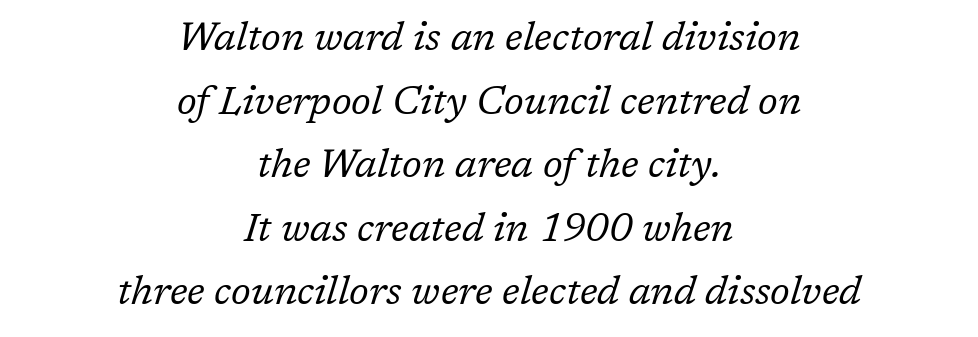
{"serif": "yes", "italic": "yes", "lean": "right", "slant_degrees": 17, "bold": "no", "weight": "regular", "width": "normal", "stroke_contrast": "low", "x_height": "medium", "monospaced": "no", "underline": "no", "align": "center", "line_spacing": "normal", "line_spacing_ratio": 1.63, "letter_spacing": "normal", "letter_spacing_em": 0.0, "glyph_px": 39}
